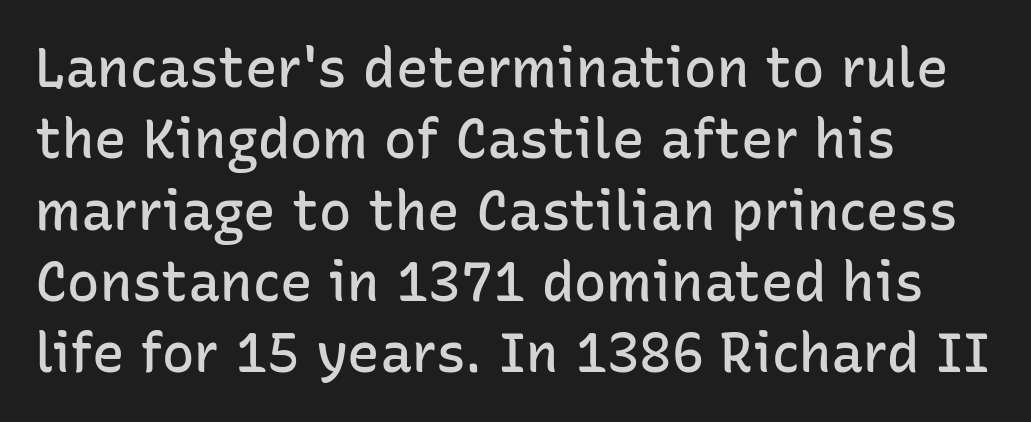
Q: Is the text bold? A: Semi-bold.
Q: Is the text italic (slanted)? A: No, it is upright.
Q: Is the typeface a serif or a sans-serif typeface? A: Sans-serif.
Q: Is the text underlined? A: No.
Q: How is the paragraph aligned? A: Left-aligned.
Q: Is the spacing between letters normal or unusually wide? A: Normal.
Q: Is the spacing between lines tight, normal or loose? A: Normal.
Q: Width (condensed, normal, or wide)? A: Normal.
Q: Stroke contrast? A: Low.
Q: x-height? A: Medium.
Q: Monospaced? A: No.
